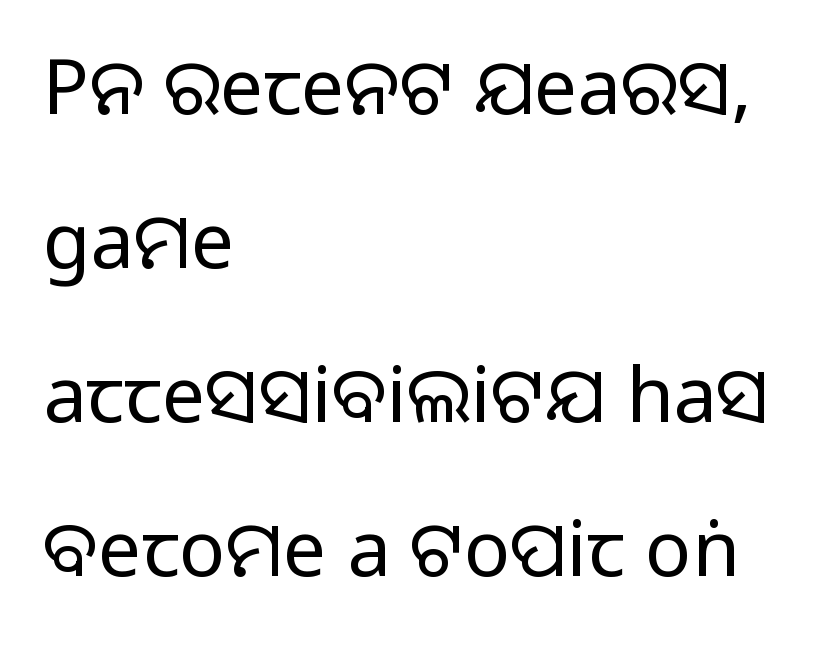
The image shows 77 px regular-weight sans-serif type, upright; set left-aligned, loose line spacing (2.0x), normal letter spacing, not underlined; low stroke contrast and a large x-height.
